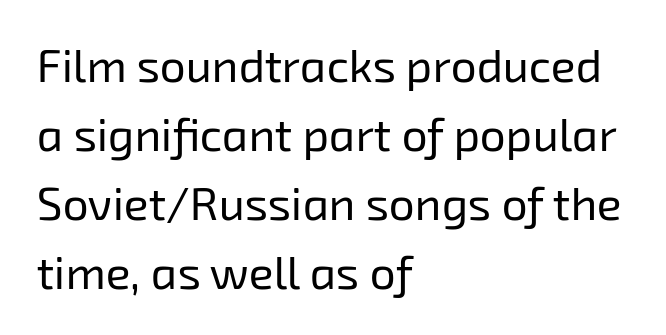
Q: Is the text bold? A: No.
Q: Is the typeface a serif or a sans-serif typeface? A: Sans-serif.
Q: Is the text underlined? A: No.
Q: How is the paragraph aligned? A: Left-aligned.
Q: Is the spacing between letters normal or unusually wide? A: Normal.
Q: Is the spacing between lines tight, normal or loose? A: Normal.
Q: Width (condensed, normal, or wide)? A: Normal.
Q: Stroke contrast? A: Low.
Q: x-height? A: Medium.
Q: Monospaced? A: No.
